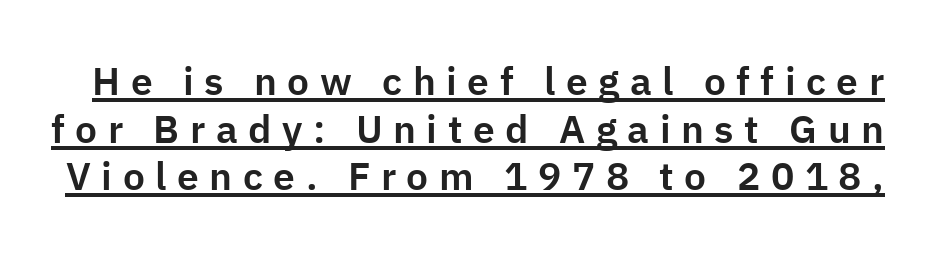
The tracking reads as deliberately expanded to a designer's eye. Students, observe the line beneath the letters — that is underlining. Is this a fixed-width face? No — the glyphs have proportional, varying widths. This sample uses a sans-serif face.
